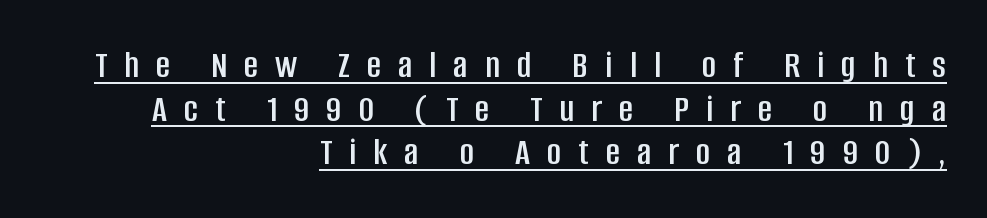
The image shows 39 px condensed sans-serif type, upright; set right-aligned, tight line spacing (1.12x), unusually wide letter spacing (+0.44 em), underlined; low stroke contrast and a large x-height.
